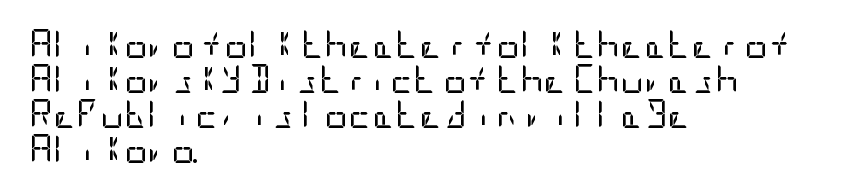
{"serif": "no", "italic": "no", "bold": "no", "weight": "regular", "width": "condensed", "stroke_contrast": "low", "x_height": "large", "underline": "no", "align": "left", "line_spacing_ratio": 1.21, "letter_spacing": "normal", "letter_spacing_em": 0.0, "glyph_px": 29}
